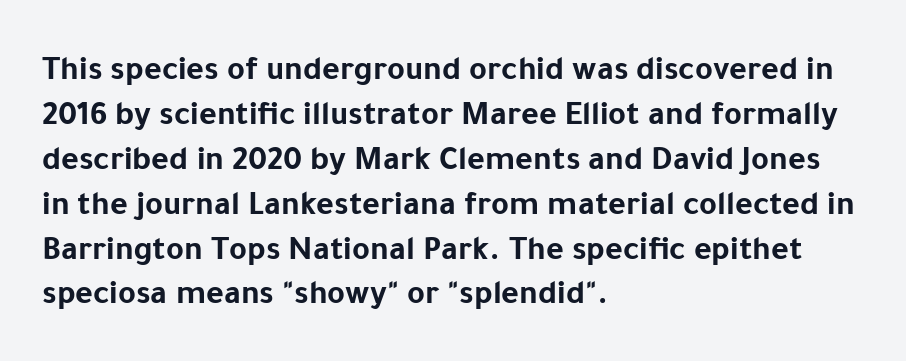
{"serif": "no", "italic": "no", "bold": "yes", "weight": "bold", "width": "normal", "stroke_contrast": "low", "x_height": "medium", "monospaced": "no", "underline": "no", "align": "left", "line_spacing": "normal", "line_spacing_ratio": 1.32, "letter_spacing": "normal", "letter_spacing_em": 0.0, "glyph_px": 34}
